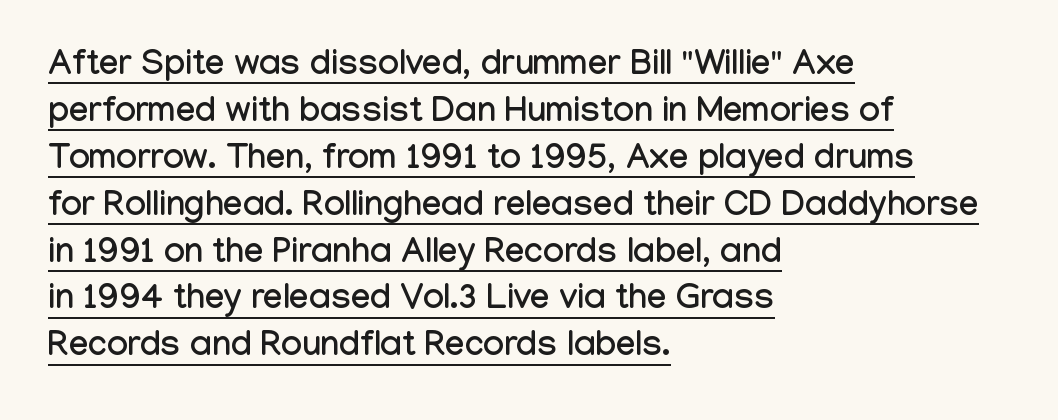
Letter spacing: default. Does a line run under the words? Yes, clearly. Does the copy run flush right? No — it runs flush left. Italic? Not at all — the glyphs are vertical. Are there feet on the stems? There aren't — it's a sans. A typesetter would call this proportional, since set widths differ per character.
